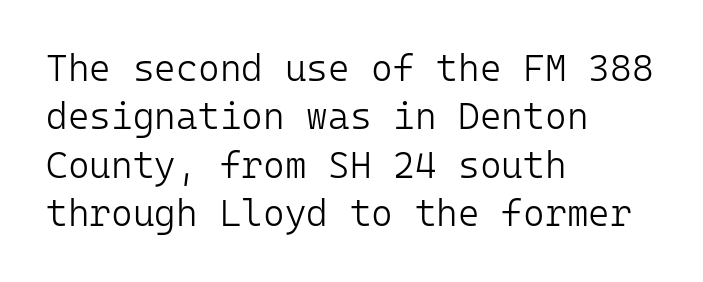
This rendering leaves character spacing at its baseline value. Lines of text with bare space underneath. Nope, not italic — everything's standing straight. Weight: in the light-to-regular range.
